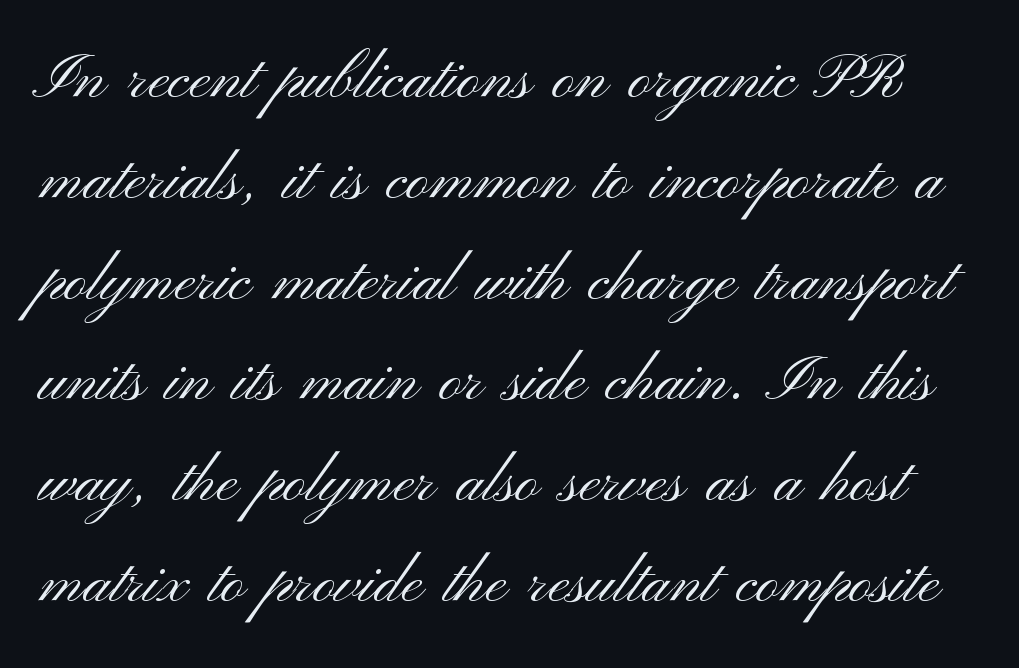
Q: Is the text bold? A: No.
Q: Is the text italic (slanted)? A: Yes.
Q: Is the typeface a serif or a sans-serif typeface? A: Sans-serif.
Q: Is the text underlined? A: No.
Q: Is the spacing between letters normal or unusually wide? A: Normal.
Q: Is the spacing between lines tight, normal or loose? A: Normal.
Q: Width (condensed, normal, or wide)? A: Wide.
Q: Stroke contrast? A: Medium.
Q: x-height? A: Small.
Q: Monospaced? A: No.
